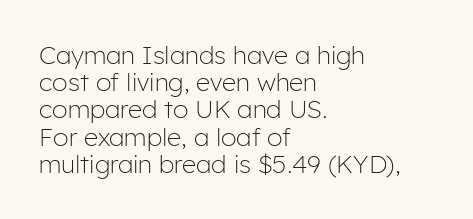
Baseline-to-baseline distance is barely more than the letter height. Bare-footed words on every line. Visually the block forms a straight wall on the left and a jagged coastline on the right. Caption: face not bold, strokes unweighted. Ordinary non-slanted type is in use.
